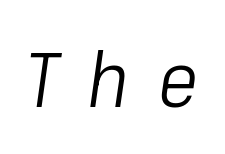
{"italic": "yes", "lean": "right", "slant_degrees": 8, "bold": "no", "weight": "light", "width": "condensed", "stroke_contrast": "low", "x_height": "medium", "monospaced": "no", "underline": "no", "letter_spacing": "wide", "letter_spacing_em": 0.38, "glyph_px": 77}
